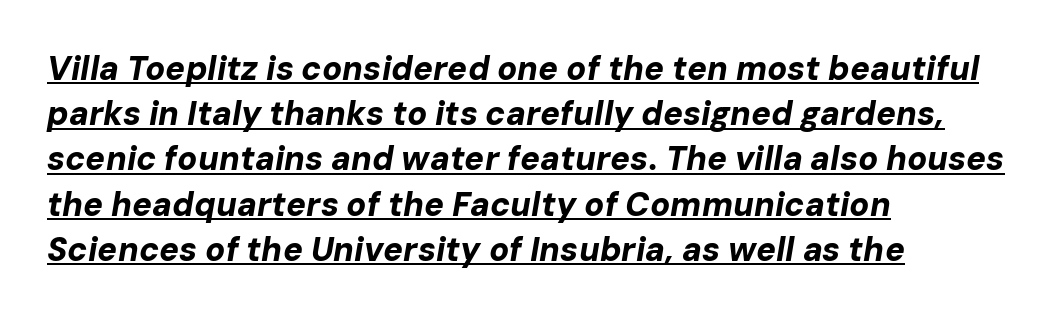
The image shows 33 px bold type, italic (leaning right); set left-aligned, normal line spacing (1.37x), normal letter spacing, underlined; low stroke contrast and a medium x-height.
